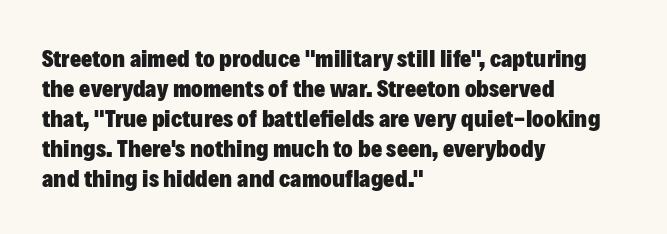
The characters look thick and weighty, a clear bold. Rows of type keep a routine distance in the vertical direction. Each word holds together tightly as a unit, with standard inter-letter gaps. Does the copy run flush right? No — it runs flush left. Beneath every word, the page is bare.
